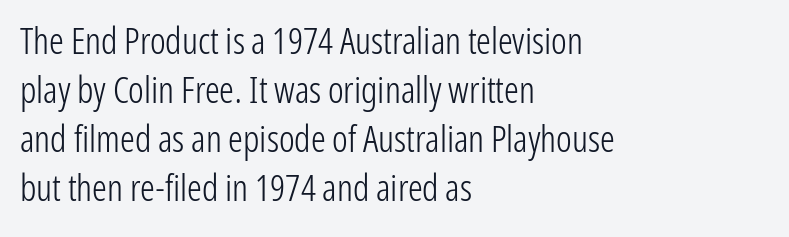
The image shows 37 px light, condensed sans-serif type, upright; set left-aligned, normal line spacing (1.32x), normal letter spacing, not underlined; low stroke contrast and a medium x-height.
